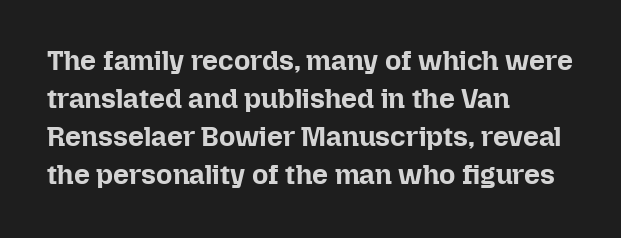
The image shows 28 px bold type, upright; set left-aligned, normal line spacing (1.36x), normal letter spacing, not underlined; low stroke contrast and a medium x-height.
